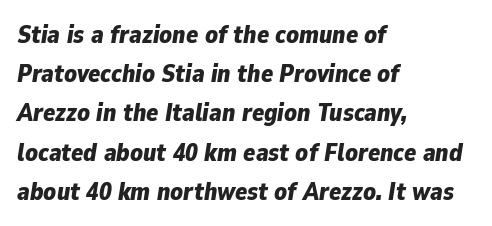
As a designer I'd log this as weight 700, bold. The passage shown stacks its lines at a standard gap. The passage is arranged the way most books set body copy — flush left. You can tell it's italic because the verticals aren't actually vertical. Nothing unusual about the tracking: characters are spaced as the font intends. Decoration check: the copy has no underline.
